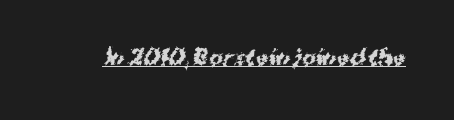
The image shows 21 px bold type; set normal letter spacing, underlined.
